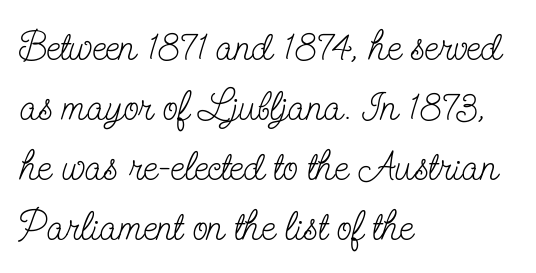
{"serif": "yes", "bold": "no", "weight": "light", "width": "condensed", "stroke_contrast": "low", "x_height": "small", "monospaced": "no", "underline": "no", "align": "left", "line_spacing": "normal", "line_spacing_ratio": 1.5, "letter_spacing": "normal", "letter_spacing_em": 0.0, "glyph_px": 40}
